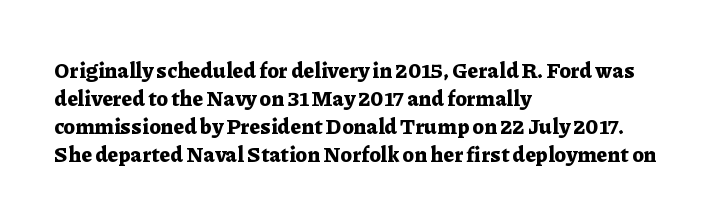
Anything drawn beneath the words? Only blank space. Evenly set lines give the paragraph a standard silhouette. In CSS terms this would be text-align: left. The font's upright variant was chosen for this text. Strokes here are thick enough to call this a true bold.
